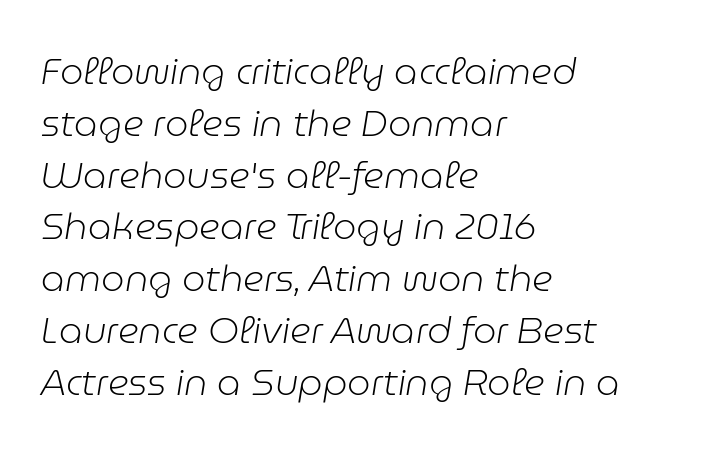
{"italic": "yes", "lean": "right", "slant_degrees": 9, "bold": "no", "weight": "light", "width": "normal", "stroke_contrast": "low", "x_height": "medium", "monospaced": "no", "underline": "no", "align": "left", "line_spacing": "normal", "line_spacing_ratio": 1.4, "letter_spacing": "normal", "letter_spacing_em": 0.0, "glyph_px": 37}
